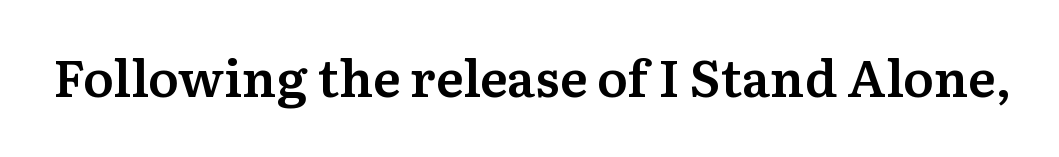
Q: Is the text bold? A: Semi-bold.
Q: Is the text italic (slanted)? A: No, it is upright.
Q: Is the typeface a serif or a sans-serif typeface? A: Serif.
Q: Is the text underlined? A: No.
Q: Is the spacing between letters normal or unusually wide? A: Normal.
Q: Width (condensed, normal, or wide)? A: Normal.
Q: Stroke contrast? A: Medium.
Q: x-height? A: Medium.
Q: Monospaced? A: No.
